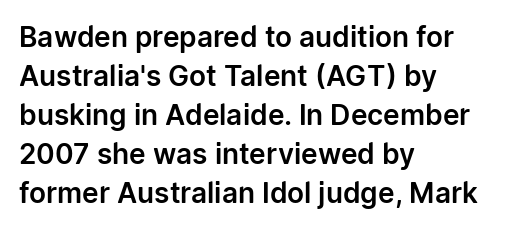
Q: Is the text italic (slanted)? A: No, it is upright.
Q: Is the typeface a serif or a sans-serif typeface? A: Sans-serif.
Q: Is the text underlined? A: No.
Q: How is the paragraph aligned? A: Left-aligned.
Q: Is the spacing between letters normal or unusually wide? A: Normal.
Q: Is the spacing between lines tight, normal or loose? A: Normal.
Q: Width (condensed, normal, or wide)? A: Normal.
Q: Stroke contrast? A: Low.
Q: x-height? A: Medium.
Q: Monospaced? A: No.
